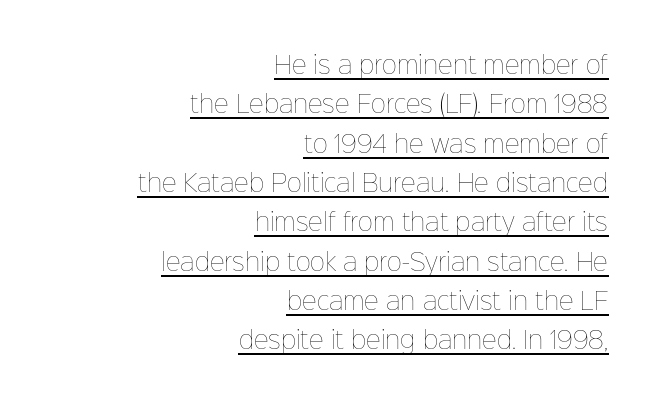
The image shows 23 px text type, upright; set right-aligned, line spacing 1.71x, normal letter spacing, underlined.
